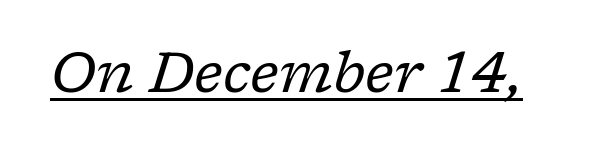
{"serif": "yes", "italic": "yes", "lean": "right", "slant_degrees": 17, "bold": "no", "weight": "regular", "width": "normal", "stroke_contrast": "low", "x_height": "medium", "monospaced": "no", "underline": "yes", "letter_spacing": "normal", "letter_spacing_em": 0.0, "glyph_px": 57}
